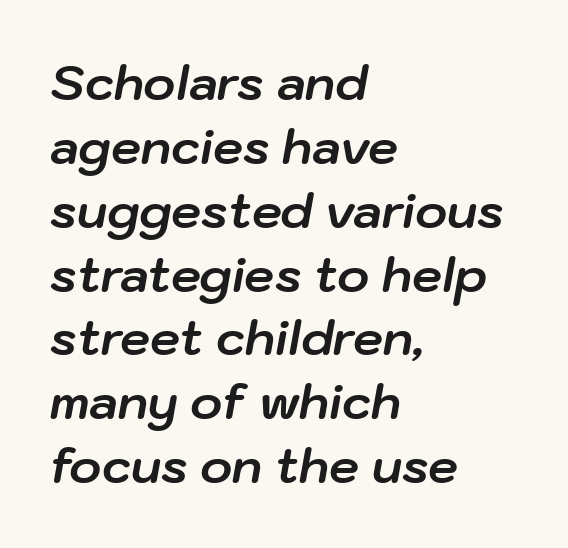
{"italic": "yes", "lean": "right", "slant_degrees": 10, "bold": "yes", "weight": "bold", "width": "normal", "stroke_contrast": "low", "x_height": "medium", "monospaced": "no", "underline": "no", "align": "left", "line_spacing": "normal", "line_spacing_ratio": 1.33, "letter_spacing": "normal", "letter_spacing_em": 0.0, "glyph_px": 48}
